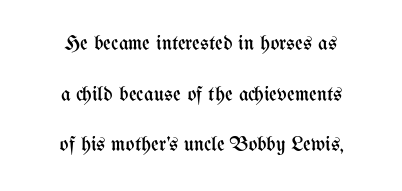
{"italic": "no", "bold": "no", "underline": "no", "align": "center", "line_spacing": "loose", "line_spacing_ratio": 2.41, "letter_spacing": "normal", "letter_spacing_em": 0.0, "glyph_px": 21}
